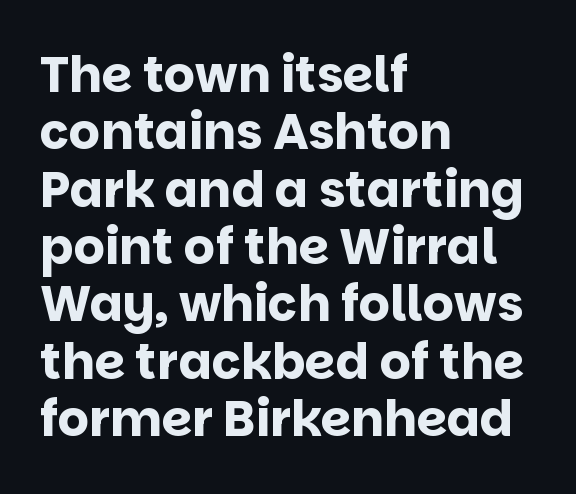
A typesetter would label this face a sans. Descenders are the only things crossing below the line. The typesetter chose a ragged-right arrangement here. Do the characters align in a grid? No, the font is proportional. Thick stems and heavy bowls — unmistakably bold. There is no visible air inserted between adjacent glyphs.
